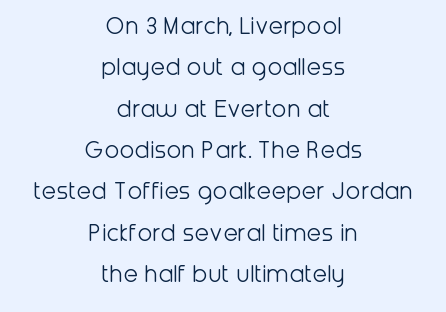
{"italic": "no", "bold": "no", "underline": "no", "align": "center", "line_spacing": "normal", "line_spacing_ratio": 1.53, "letter_spacing": "normal", "letter_spacing_em": 0.0, "glyph_px": 27}
